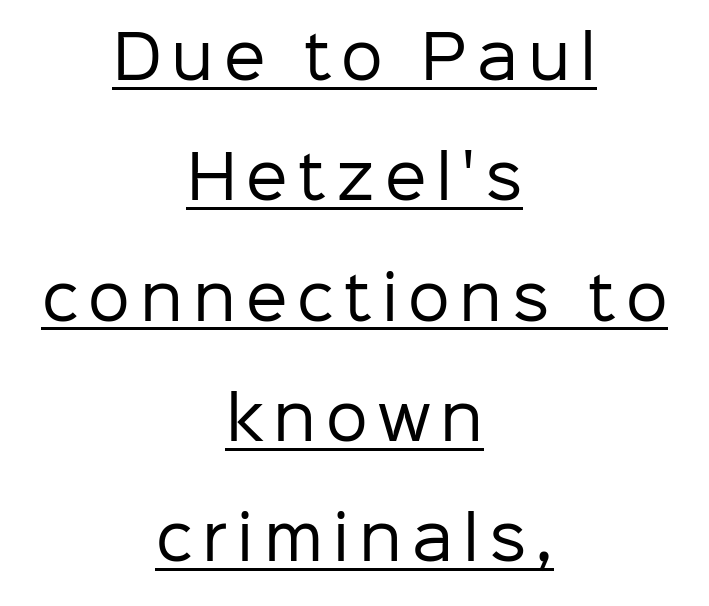
Looks like regular typesetting: each glyph gets only the width it needs. The cut favours lightness, reaching ordinary text weight at its darkest. Unlike italic type, these characters show no tilt at all. A continuous stroke trails under the words, as in a hyperlink.
